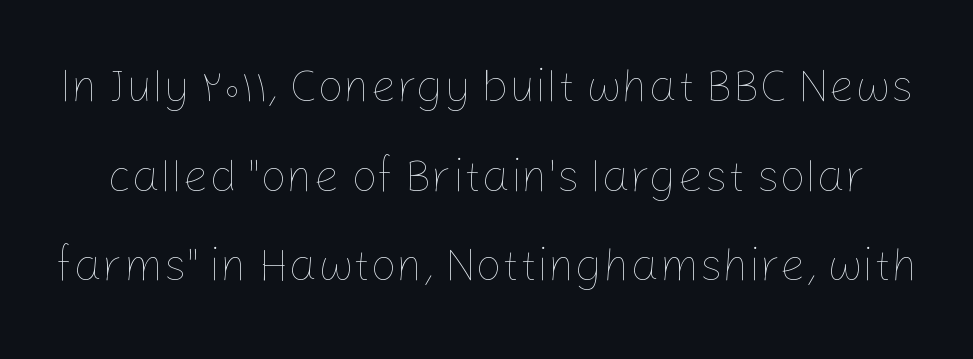
When letters stand straight like this, we call the style roman or upright. Interline gaps are noticeably wide in this sample. This sample has the flowing, uneven cadence of proportional lettering. Type without underlining. The type is set solid horizontally, with unmodified tracking. The letterforms sit at book weight or below.
